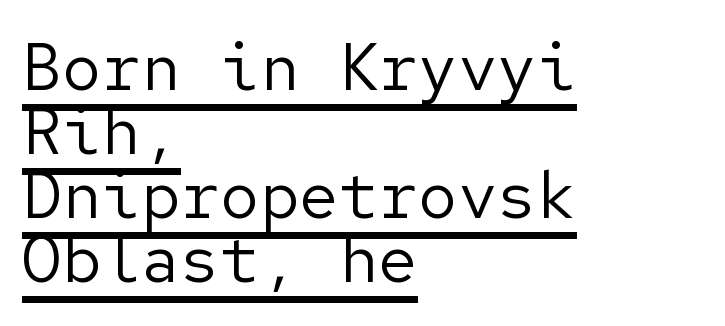
{"serif": "no", "italic": "no", "bold": "no", "weight": "regular", "width": "normal", "stroke_contrast": "low", "x_height": "medium", "underline": "yes", "align": "left", "line_spacing": "tight", "line_spacing_ratio": 0.97, "letter_spacing": "normal", "letter_spacing_em": 0.0, "glyph_px": 66}
